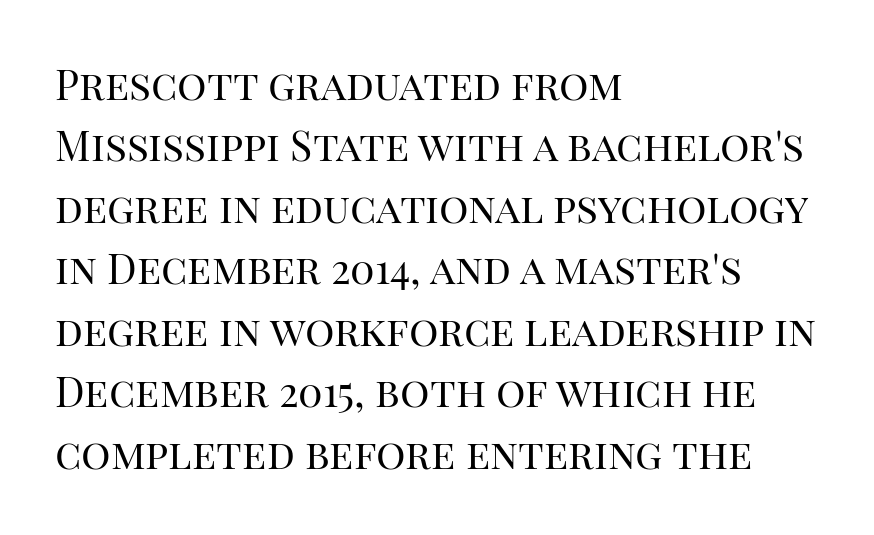
Think of a printed novel: that variable character pitch is what you see here. The type sits square on the baseline with zero lean. Spacing between characters is what you'd get straight out of the box. This sample is left-justified, so line endings fall wherever the words run out. In terms of leading, this rendering sits right in the middle. The letters look calm and open, with moderate or lighter stems.
